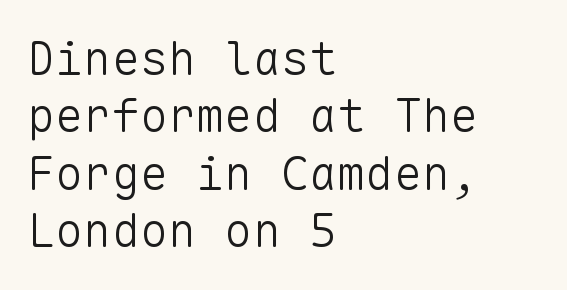
The image shows 47 px light sans-serif type, upright, monospaced; set left-aligned, line spacing 1.22x, normal letter spacing, not underlined; low stroke contrast and a medium x-height.
